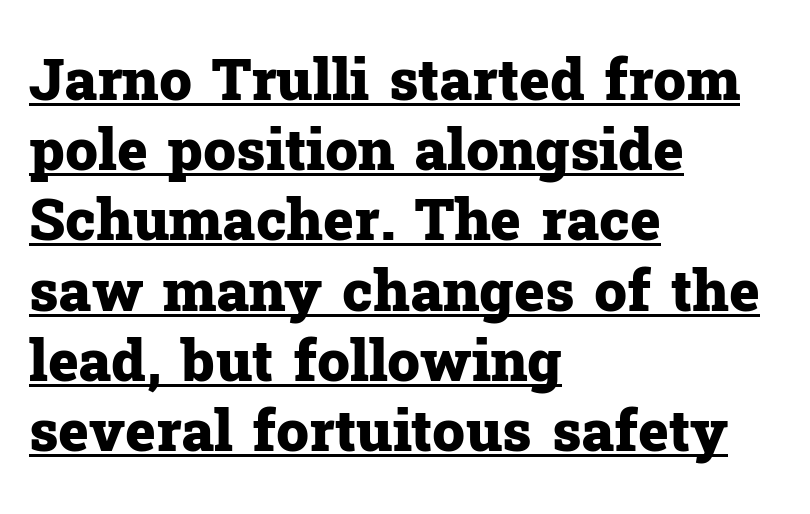
This rendering features underlined lettering. This is roman type, the default non-slanted kind. Each letter's strokes conclude with small projecting serifs. Caption: multi-line text, flush left, ragged right.
